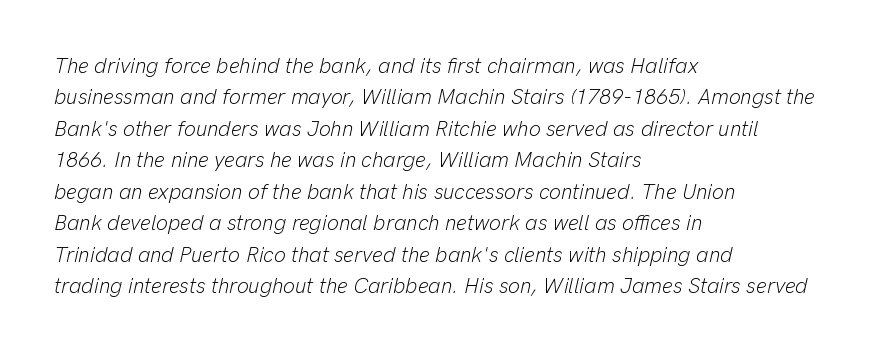
The face used here has a pronounced slope to its letters. Bare-footed words on every line. In terms of letterspacing, this is plain default setting. How would I describe the line gaps? Plain and ordinary.
